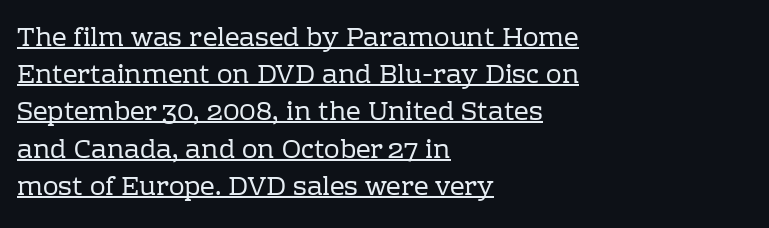
The image shows 26 px text type, upright; set left-aligned, normal line spacing (1.43x), normal letter spacing, underlined.
